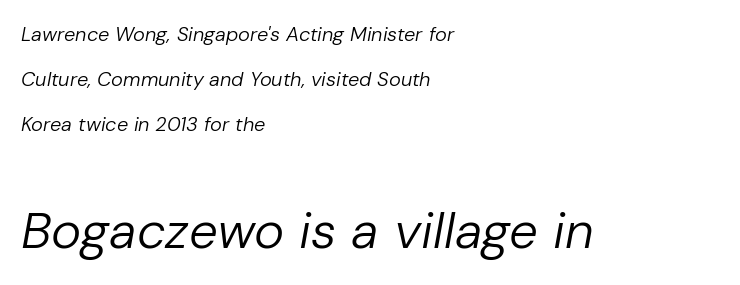
{"italic": "yes", "lean": "right", "slant_degrees": 10, "bold": "no", "weight": "regular", "width": "normal", "stroke_contrast": "low", "x_height": "medium", "monospaced": "no", "underline": "no", "align": "left", "line_spacing": "loose", "line_spacing_ratio": 2.25, "letter_spacing": "normal", "letter_spacing_em": 0.0, "larger_block": "second", "size_ratio": 2.55, "glyph_px": 51}
